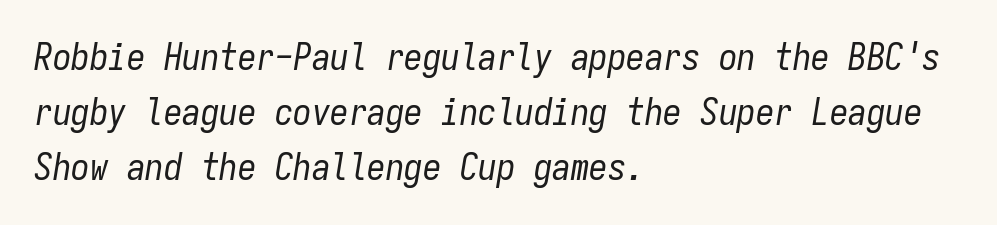
Every character here occupies the same horizontal width, giving the sample a typewriter-like rhythm. Bare-footed words on every line. Glyph-to-glyph distance matches everyday printed text. Line starts are locked; line ends wander.
